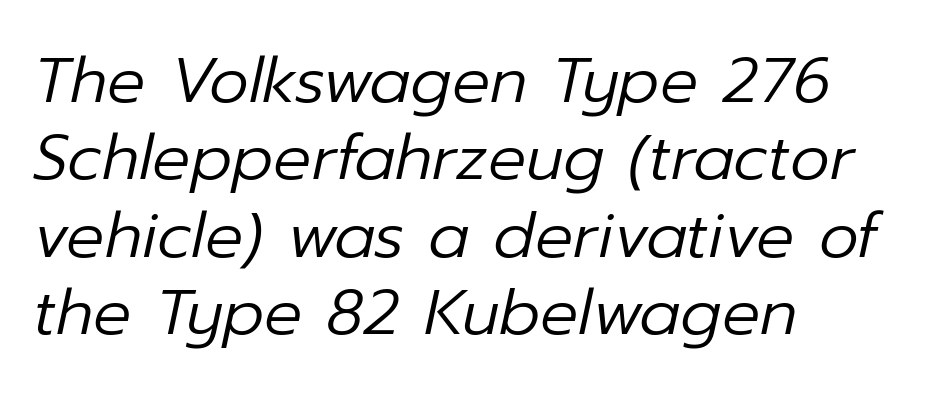
The image shows 63 px regular-weight type, italic (leaning right); set left-aligned, line spacing 1.23x, normal letter spacing, not underlined; low stroke contrast and a medium x-height.
